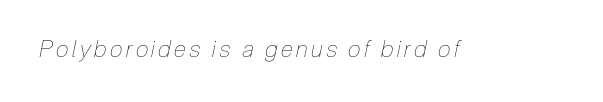
Notice how the stems are inclined rather than vertical — that's the hallmark of italics. Check the space under the baseline: it is left empty. On a weight scale, this lands at 450 or below.
